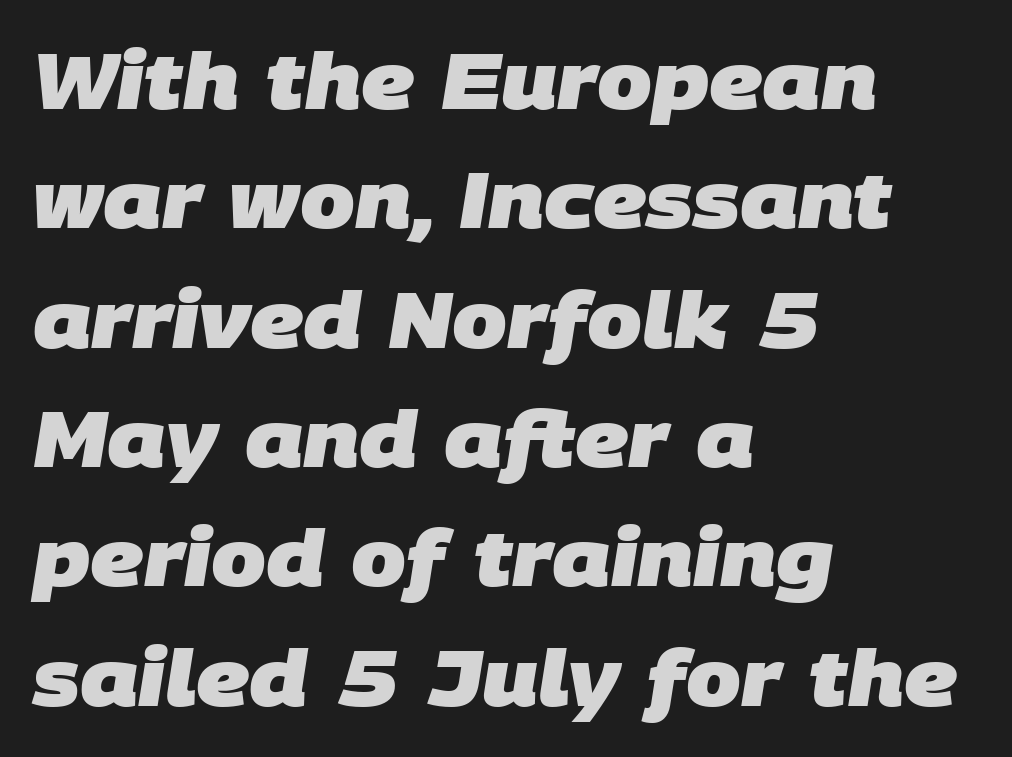
Notice how descenders clear the ascenders below comfortably — that's standard leading. Weight check: bold — yes, fully. Just letters on the line, the space beneath them empty. Characters follow at the spacing the type designer built in. Is this a sans? Yes — the strokes have no serifs. Spacing verdict: proportional, widths tailored to each character.
